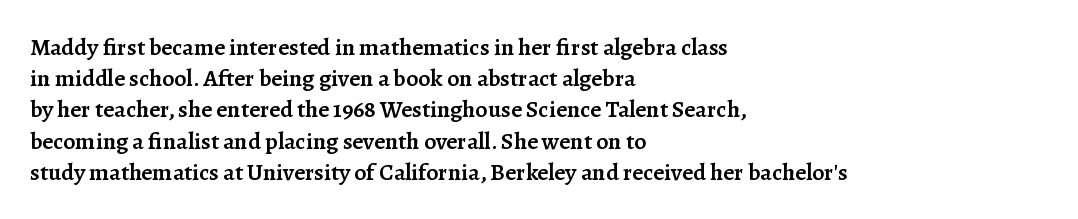
Q: Is the text bold? A: Semi-bold.
Q: Is the text italic (slanted)? A: No, it is upright.
Q: Is the text underlined? A: No.
Q: How is the paragraph aligned? A: Left-aligned.
Q: Is the spacing between letters normal or unusually wide? A: Normal.
Q: Is the spacing between lines tight, normal or loose? A: Normal.
